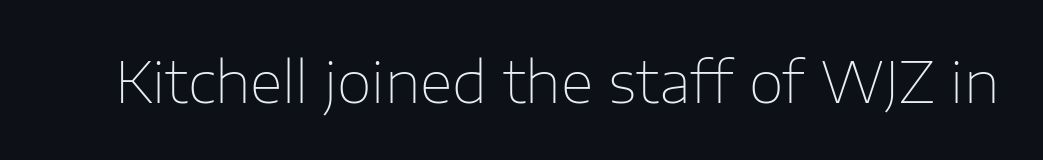
The image shows 57 px thin sans-serif type, upright; set normal letter spacing, not underlined; low stroke contrast and a medium x-height.
